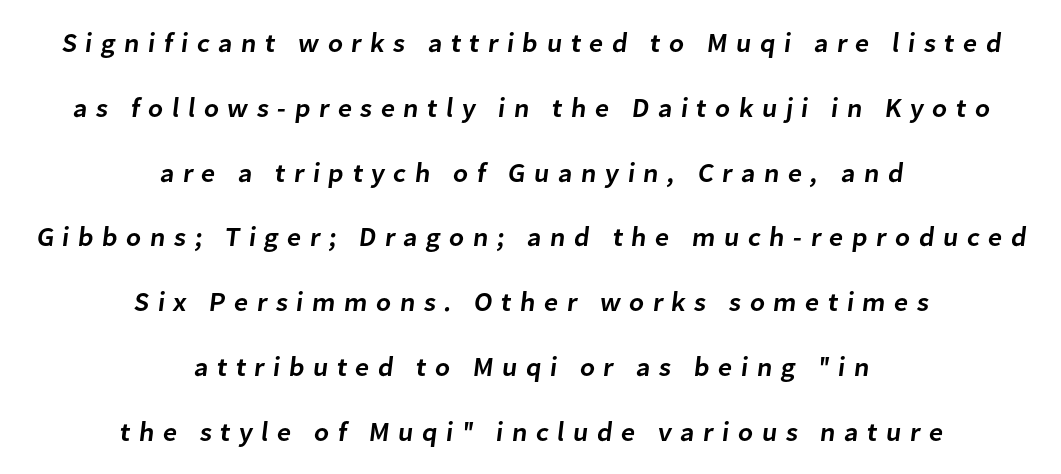
The image shows 27 px text type; set centered, loose line spacing (2.4x), unusually wide letter spacing (+0.31 em), not underlined.
